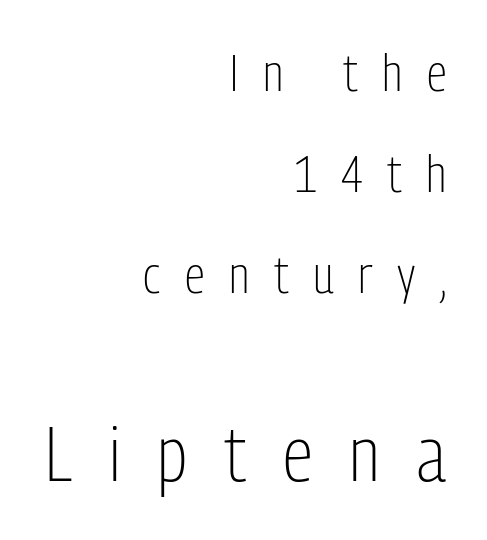
Do the characters align in a grid? No, the font is proportional. The lines are spread far apart with generous leading. The font is comparable to plain body text, perhaps lighter. The specimen reads as upright at a glance. The paragraph has a hard right edge and a soft left edge. Which of the two is more prominent by size? The second, at the bottom.
